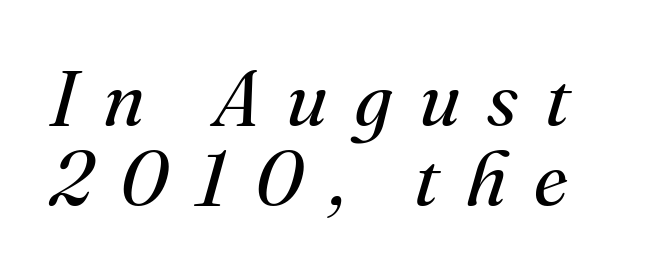
The image shows 77 px regular-weight serif type, italic (leaning right); set tight line spacing (1.04x), unusually wide letter spacing (+0.35 em), not underlined; medium stroke contrast and a small x-height.
